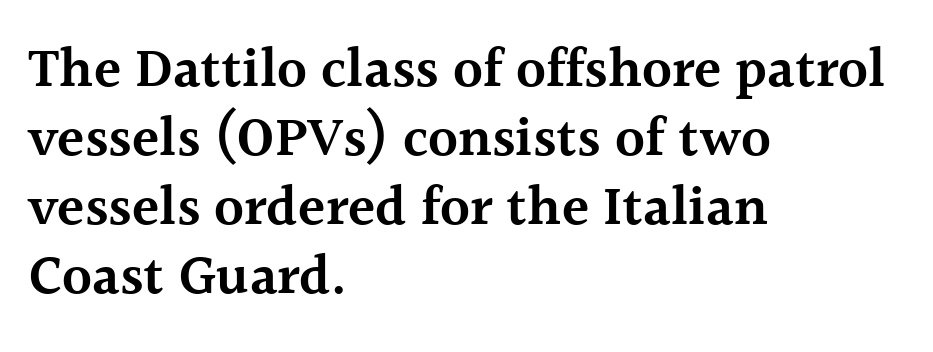
{"serif": "yes", "italic": "no", "bold": "semi", "weight": "semibold", "width": "normal", "x_height": "medium", "monospaced": "no", "underline": "no", "align": "left", "line_spacing_ratio": 1.23, "letter_spacing": "normal", "letter_spacing_em": 0.0, "glyph_px": 56}
